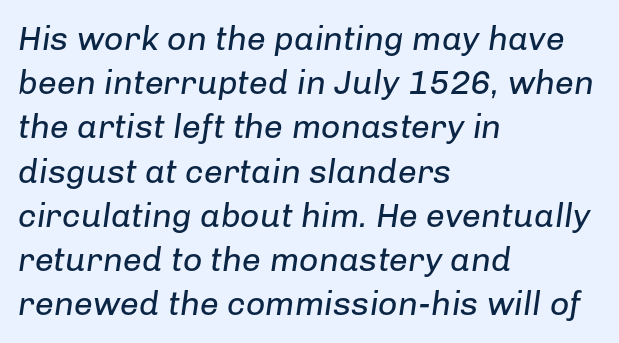
{"italic": "yes", "lean": "right", "slant_degrees": 8, "bold": "no", "weight": "regular", "width": "normal", "stroke_contrast": "low", "x_height": "medium", "monospaced": "no", "underline": "no", "align": "left", "line_spacing": "normal", "line_spacing_ratio": 1.3, "letter_spacing": "normal", "letter_spacing_em": 0.0, "glyph_px": 34}
